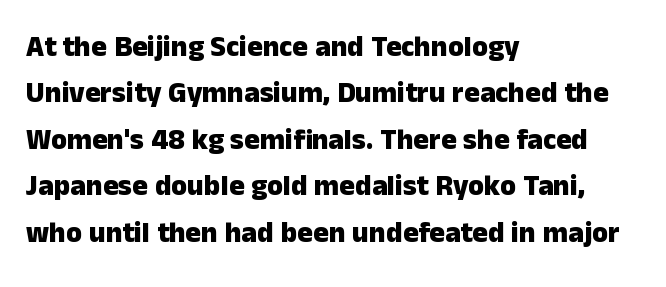
Q: Is the text bold? A: Yes.
Q: Is the text italic (slanted)? A: No, it is upright.
Q: Is the typeface a serif or a sans-serif typeface? A: Sans-serif.
Q: Is the text underlined? A: No.
Q: How is the paragraph aligned? A: Left-aligned.
Q: Is the spacing between letters normal or unusually wide? A: Normal.
Q: Is the spacing between lines tight, normal or loose? A: Normal.
Q: Width (condensed, normal, or wide)? A: Normal.
Q: Stroke contrast? A: Low.
Q: x-height? A: Medium.
Q: Monospaced? A: No.
